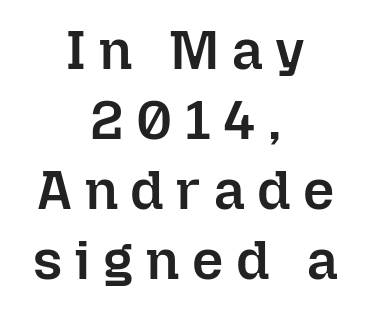
How are the letters spaced? Widely, with obvious added tracking. Regarding leading, the lines here are spaced in the standard way. Note the varied advance widths — an 'i' is clearly narrower than an 'm'. Descenders hang freely into open space.
